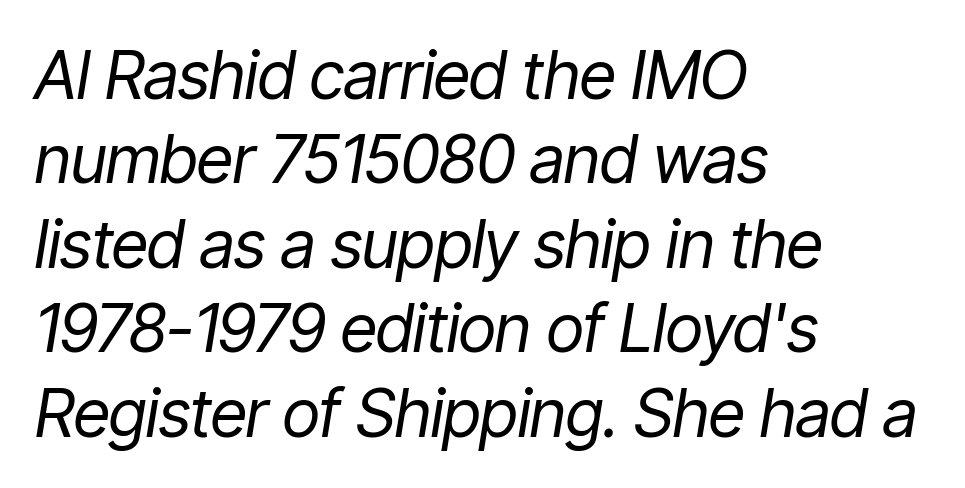
The image shows 66 px regular-weight, condensed type, italic (leaning right); set left-aligned, normal line spacing (1.28x), normal letter spacing, not underlined; low stroke contrast and a medium x-height.
